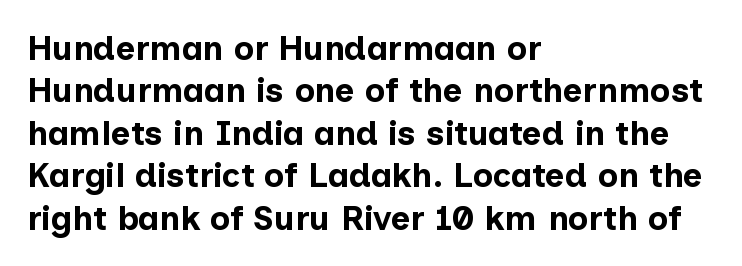
Q: Is the text bold? A: Yes.
Q: Is the text italic (slanted)? A: No, it is upright.
Q: Is the typeface a serif or a sans-serif typeface? A: Sans-serif.
Q: Is the text underlined? A: No.
Q: How is the paragraph aligned? A: Left-aligned.
Q: Is the spacing between letters normal or unusually wide? A: Normal.
Q: Is the spacing between lines tight, normal or loose? A: Normal.
Q: Width (condensed, normal, or wide)? A: Normal.
Q: Stroke contrast? A: Low.
Q: x-height? A: Medium.
Q: Monospaced? A: No.
